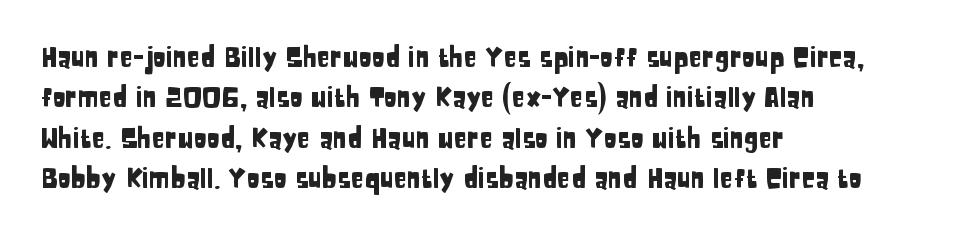
{"italic": "no", "underline": "no", "align": "left", "line_spacing": "normal", "line_spacing_ratio": 1.5, "letter_spacing": "normal", "letter_spacing_em": 0.0, "glyph_px": 27}
